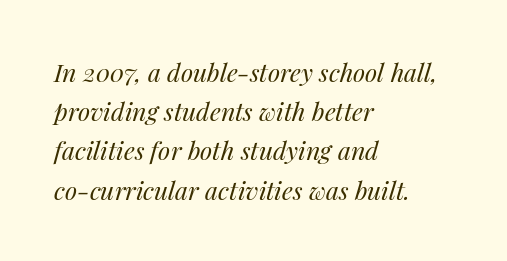
The image shows 25 px text type, italic (leaning right); set left-aligned, normal line spacing (1.57x), normal letter spacing, not underlined.
